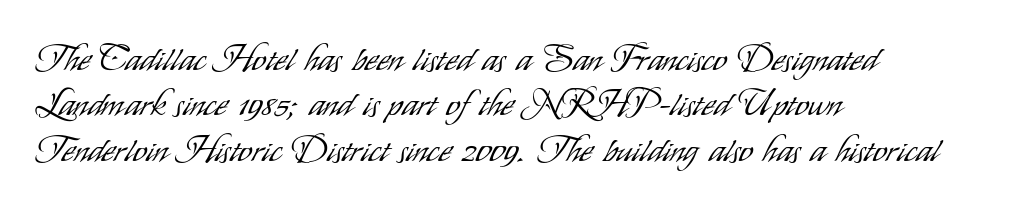
{"serif": "no", "bold": "no", "weight": "light", "width": "condensed", "stroke_contrast": "low", "x_height": "small", "monospaced": "no", "underline": "no", "align": "left", "line_spacing": "normal", "line_spacing_ratio": 1.3, "letter_spacing": "normal", "letter_spacing_em": 0.0, "glyph_px": 35}
